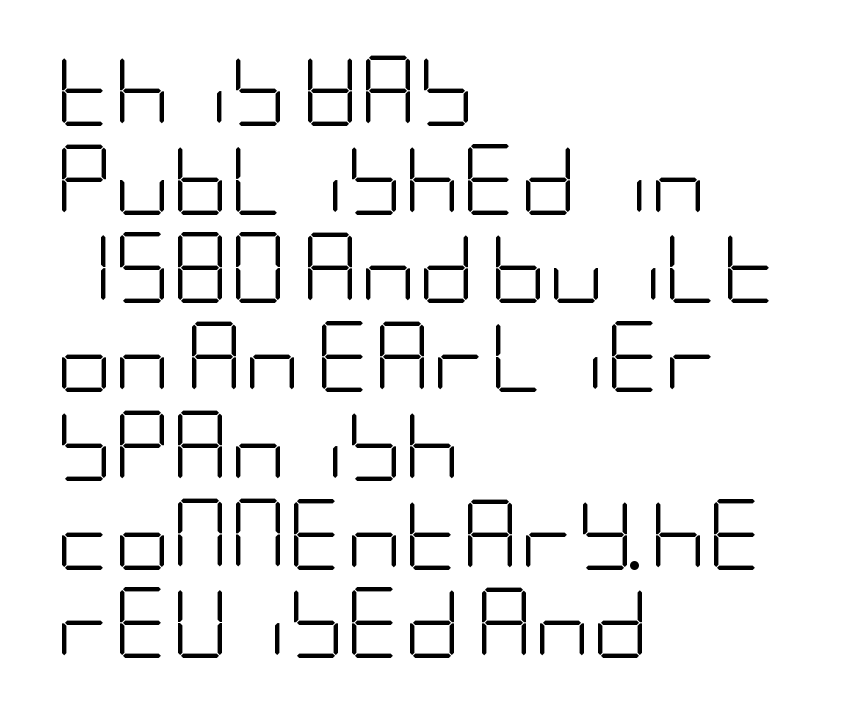
{"serif": "no", "italic": "no", "bold": "no", "weight": "light", "width": "condensed", "stroke_contrast": "low", "x_height": "large", "underline": "no", "align": "left", "line_spacing": "normal", "line_spacing_ratio": 1.25, "letter_spacing": "normal", "letter_spacing_em": 0.0, "glyph_px": 71}
